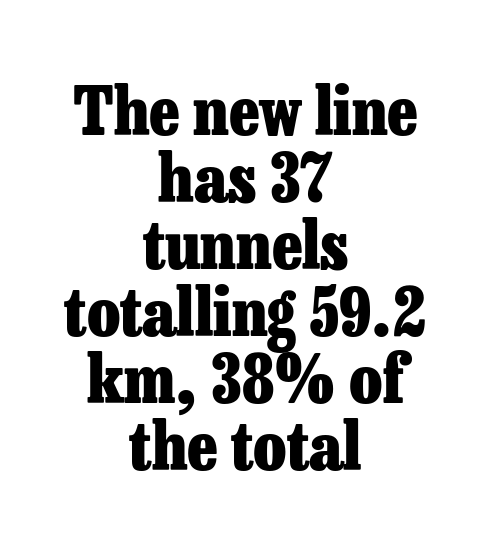
The image shows 67 px heavy serif type, upright; set centered, tight line spacing (1.0x), normal letter spacing, not underlined; low stroke contrast and a medium x-height.
